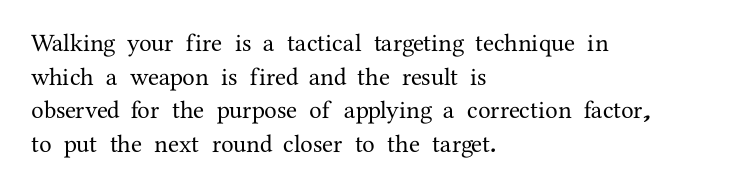
{"italic": "no", "underline": "no", "align": "left", "line_spacing": "normal", "line_spacing_ratio": 1.35, "letter_spacing": "normal", "letter_spacing_em": 0.0, "glyph_px": 25}
